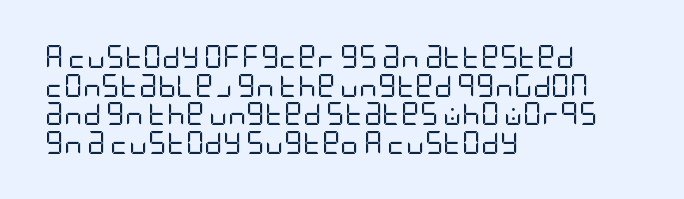
Beneath every word, the page is bare. On a weight scale, this lands at 450 or below. Look at the tracking — it's just the regular setting, nothing added. The typesetter chose a ragged-right arrangement here. Upright lettering throughout.
